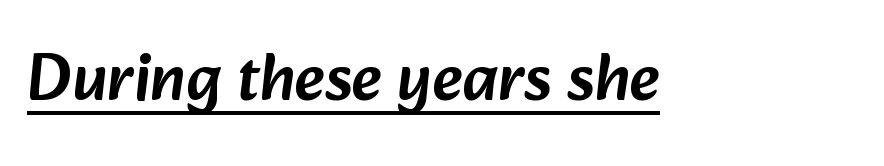
Q: Is the typeface a serif or a sans-serif typeface? A: Sans-serif.
Q: Is the text underlined? A: Yes.
Q: Is the spacing between letters normal or unusually wide? A: Normal.
Q: Width (condensed, normal, or wide)? A: Normal.
Q: Stroke contrast? A: Low.
Q: x-height? A: Medium.
Q: Monospaced? A: No.
